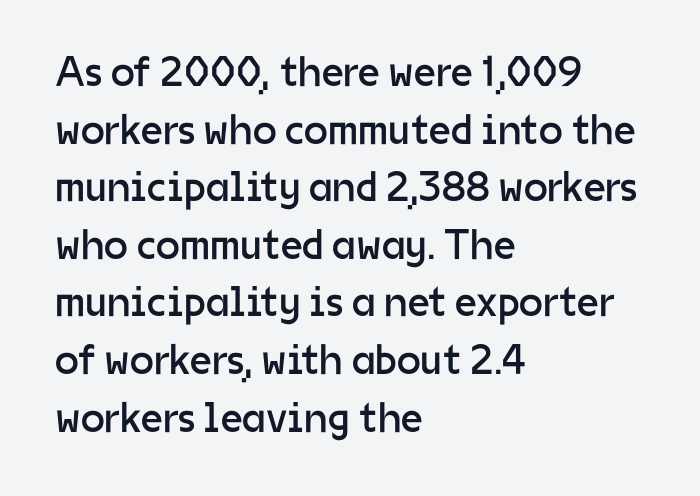
The image shows 43 px regular-weight sans-serif type, upright; set left-aligned, normal line spacing (1.34x), normal letter spacing, not underlined; low stroke contrast and a medium x-height.
